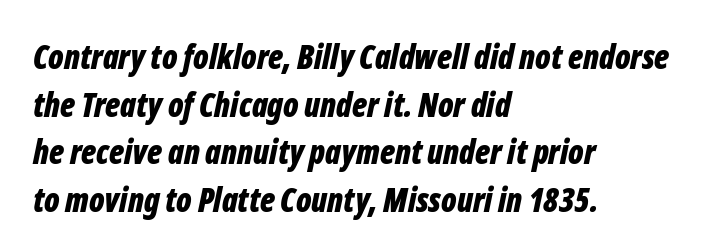
Q: Is the text bold? A: Yes.
Q: Is the text italic (slanted)? A: Yes, it leans right by about 12 degrees.
Q: Is the text underlined? A: No.
Q: How is the paragraph aligned? A: Left-aligned.
Q: Is the spacing between letters normal or unusually wide? A: Normal.
Q: Is the spacing between lines tight, normal or loose? A: Normal.
Q: Width (condensed, normal, or wide)? A: Condensed.
Q: Stroke contrast? A: Low.
Q: x-height? A: Medium.
Q: Monospaced? A: No.
